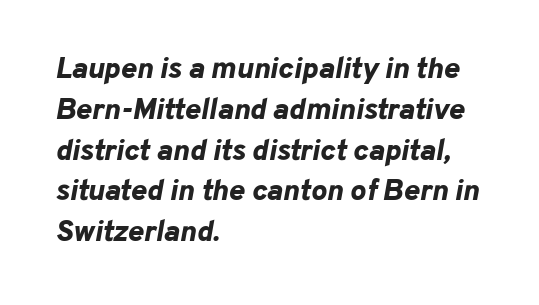
Q: Is the text bold? A: Yes.
Q: Is the text italic (slanted)? A: Yes, it leans right by about 10 degrees.
Q: Is the text underlined? A: No.
Q: How is the paragraph aligned? A: Left-aligned.
Q: Is the spacing between letters normal or unusually wide? A: Normal.
Q: Is the spacing between lines tight, normal or loose? A: Normal.
Q: Width (condensed, normal, or wide)? A: Normal.
Q: Stroke contrast? A: Low.
Q: x-height? A: Medium.
Q: Monospaced? A: No.
